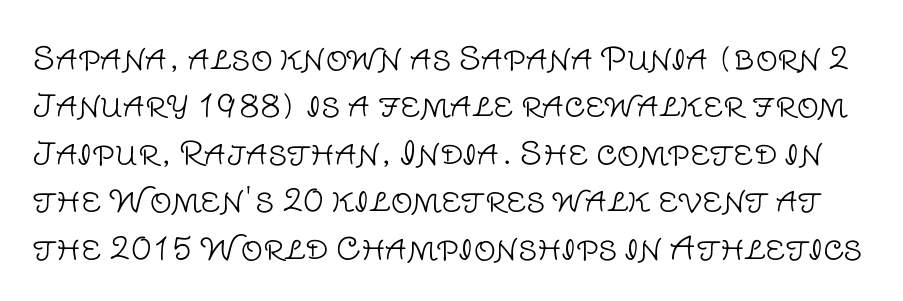
The image shows 31 px light sans-serif type; set normal line spacing (1.53x), normal letter spacing, not underlined; low stroke contrast and a large x-height.
